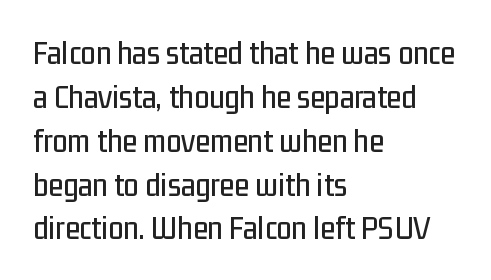
{"serif": "no", "italic": "no", "width": "condensed", "stroke_contrast": "low", "x_height": "medium", "monospaced": "no", "underline": "no", "align": "left", "line_spacing": "normal", "line_spacing_ratio": 1.29, "letter_spacing": "normal", "letter_spacing_em": 0.0, "glyph_px": 34}
